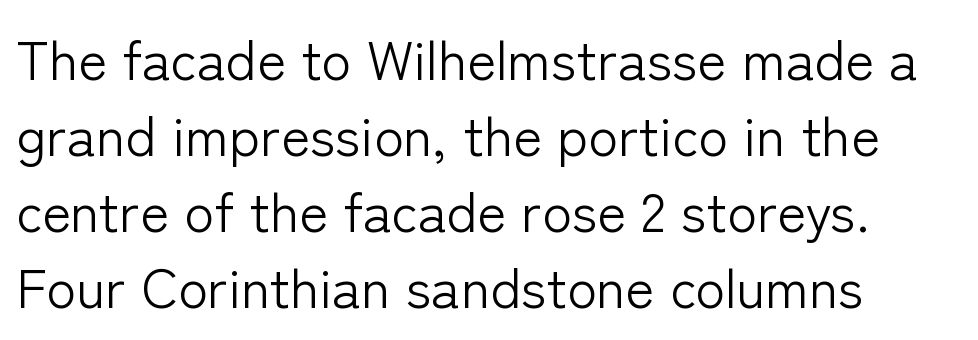
Q: Is the text bold? A: No.
Q: Is the text italic (slanted)? A: No, it is upright.
Q: Is the typeface a serif or a sans-serif typeface? A: Sans-serif.
Q: Is the text underlined? A: No.
Q: How is the paragraph aligned? A: Left-aligned.
Q: Is the spacing between letters normal or unusually wide? A: Normal.
Q: Is the spacing between lines tight, normal or loose? A: Normal.
Q: Width (condensed, normal, or wide)? A: Normal.
Q: Stroke contrast? A: Low.
Q: x-height? A: Medium.
Q: Monospaced? A: No.
